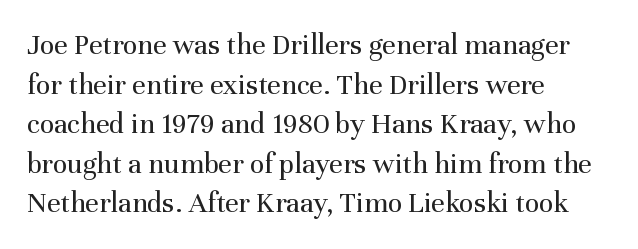
The image shows 30 px regular-weight serif type, upright; set left-aligned, normal line spacing (1.32x), normal letter spacing, not underlined; medium stroke contrast and a medium x-height.
